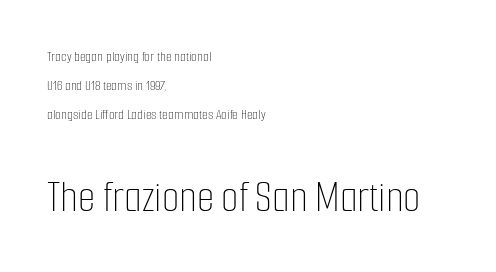
{"italic": "no", "bold": "no", "weight": "thin", "width": "condensed", "stroke_contrast": "low", "x_height": "medium", "monospaced": "no", "underline": "no", "align": "left", "line_spacing": "loose", "line_spacing_ratio": 1.93, "letter_spacing": "normal", "letter_spacing_em": 0.0, "larger_block": "second", "size_ratio": 3.0, "glyph_px": 45}
